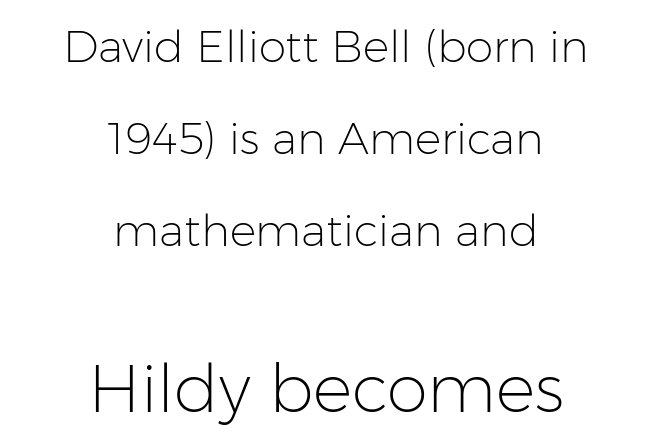
Q: Is the text bold? A: No.
Q: Is the text italic (slanted)? A: No, it is upright.
Q: Is the typeface a serif or a sans-serif typeface? A: Sans-serif.
Q: Is the text underlined? A: No.
Q: How is the paragraph aligned? A: Centered.
Q: Is the spacing between letters normal or unusually wide? A: Normal.
Q: Is the spacing between lines tight, normal or loose? A: Loose.
Q: Which block of text is set in a larger size, the first (top) or the second (bottom)? A: The second (bottom) one.
Q: Width (condensed, normal, or wide)? A: Normal.
Q: Stroke contrast? A: Low.
Q: x-height? A: Medium.
Q: Monospaced? A: No.
